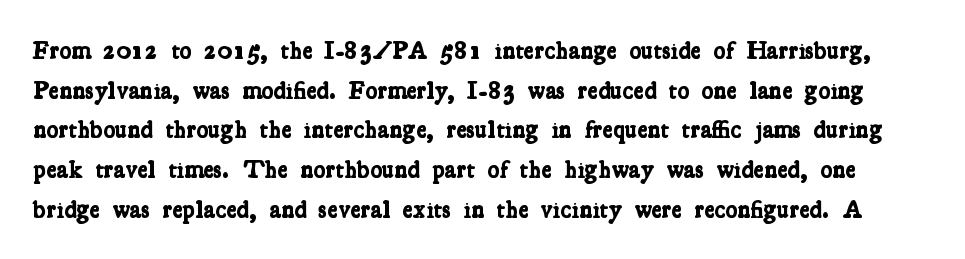
The image shows 25 px bold type; set normal line spacing (1.59x), normal letter spacing, not underlined.
